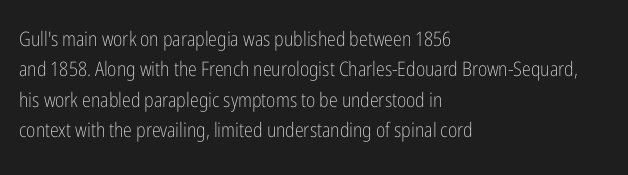
Q: Is the text bold? A: No.
Q: Is the text italic (slanted)? A: No, it is upright.
Q: Is the text underlined? A: No.
Q: How is the paragraph aligned? A: Left-aligned.
Q: Is the spacing between letters normal or unusually wide? A: Normal.
Q: Is the spacing between lines tight, normal or loose? A: Normal.
